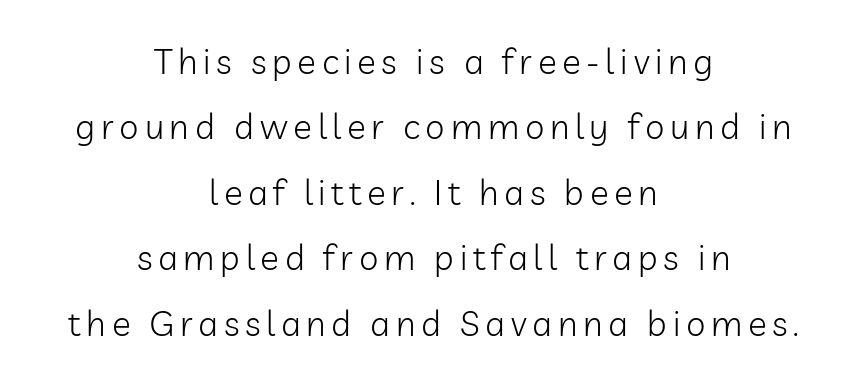
The image shows 35 px light sans-serif type, upright; set centered, line spacing 1.87x, not underlined; low stroke contrast and a medium x-height.
